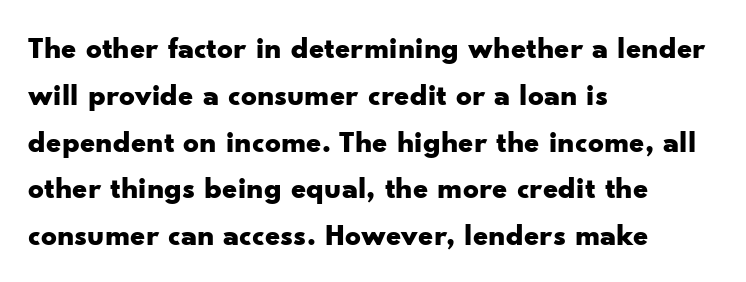
The image shows 31 px bold, wide sans-serif type, upright; set left-aligned, normal line spacing (1.51x), normal letter spacing, not underlined; low stroke contrast and a small x-height.
